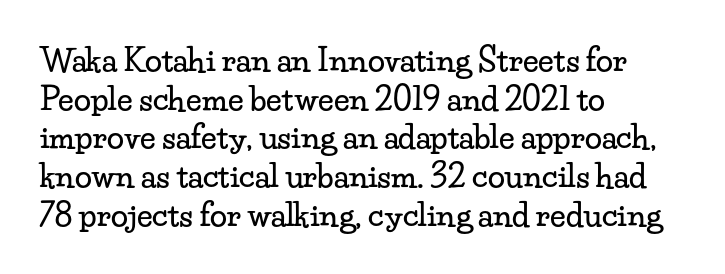
The image shows 31 px wide serif type, upright; set left-aligned, normal line spacing (1.25x), normal letter spacing, not underlined; low stroke contrast and a small x-height.
